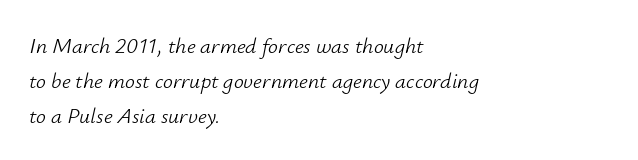
The line-height multiplier appears to be the usual default. This rendering features lettering with no underline. Notice how the passage keeps a crisp vertical edge on the left only. Stems here are at most as thick as an everyday book face. Looking at the ascenders, they clearly lean. How are the letters spaced? Ordinarily, with no added tracking.
